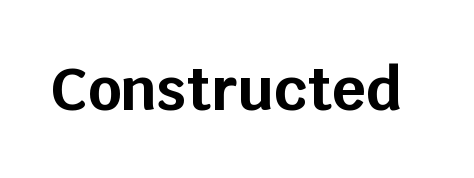
The image shows 59 px bold sans-serif type, upright; set normal letter spacing, not underlined; low stroke contrast and a large x-height.
